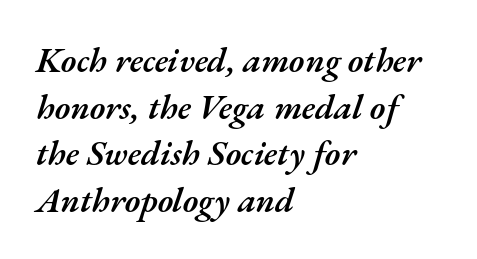
Only glyphs here, with clear space below each row. These words are printed semibold, heavier than regular yet not bold. Would a proofreader flag this as italicized? Yes. The setting favours the left margin, as ordinary paragraphs usually do.
